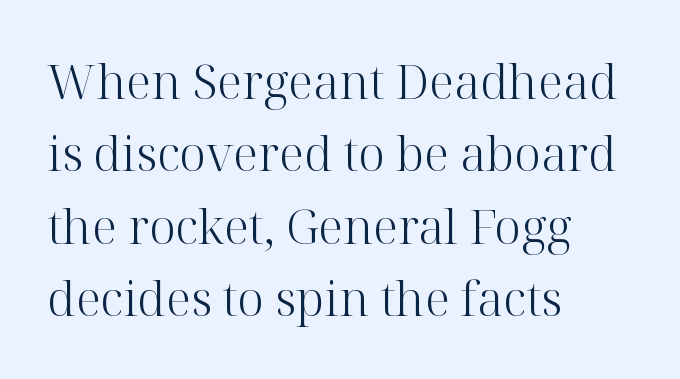
I'd call this a serif setting — the letters wear small feet. Every stem runs plumb, perpendicular to the baseline. You could not count columns in this text — the font is proportionally spaced. Horizontal alignment here is leftward, the default for most running prose. A normal amount of white space separates one row of letters from the next. Descenders are the only things crossing below the line.
